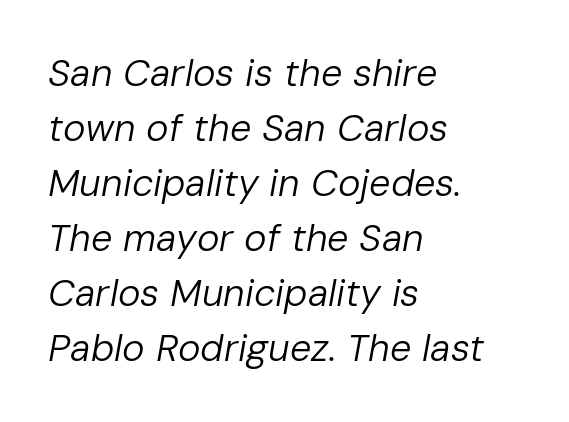
Compared with typical body copy, the letter spacing here is the same. These lines sit exactly where default settings would place them. Each row of text sits above clean, open space. Proportional: the letters do not fall into vertical columns.
